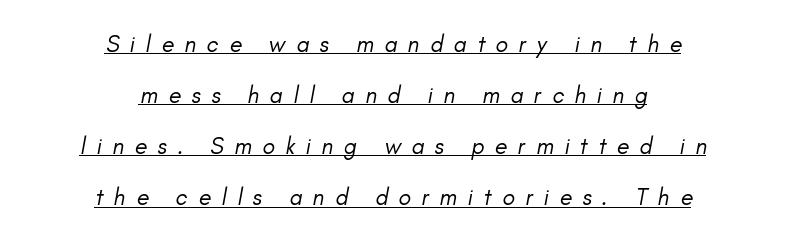
You could only call the tracking loose — the letters float apart. Honestly, the rows look like they've been pulled way apart. These characters rest on top of a visible drawn line. The compositor balanced each line on the midline.
